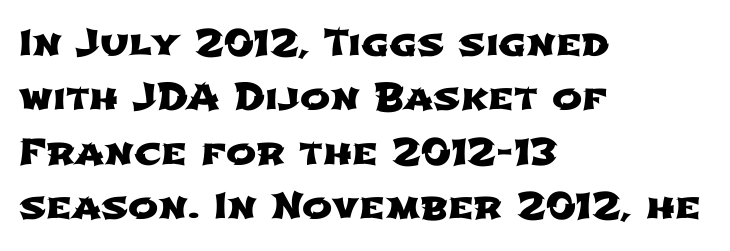
The passage shown is typeset with a sans-serif family. Looks like regular typesetting: each glyph gets only the width it needs. The glyphs are unaccompanied by any horizontal stroke below them. The lines are quadded left. Letter spacing: default.
